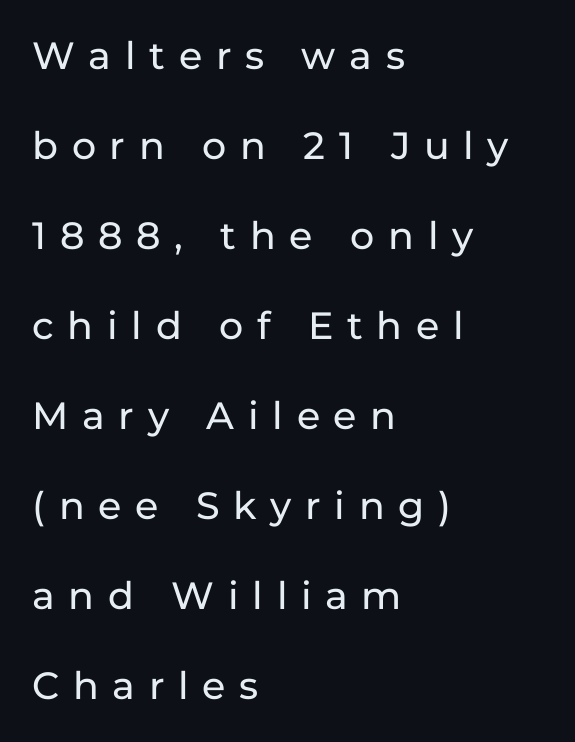
The face used here is a sans, in the tradition of grotesques and geometrics. You can tell it's not italic because the verticals are truly vertical. Letter spacing: wide. Here the designer chose a conventional face with non-uniform glyph widths. The block of text is sparse from top to bottom, with ample space between rows. One-word summary of the alignment: left.
